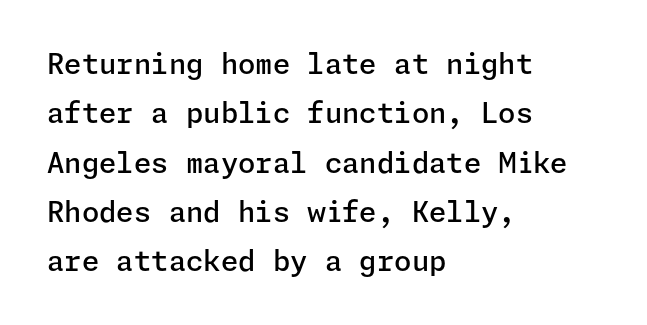
{"serif": "no", "italic": "no", "bold": "semi", "weight": "semibold", "width": "normal", "stroke_contrast": "low", "x_height": "medium", "underline": "no", "align": "left", "line_spacing_ratio": 1.76, "letter_spacing": "normal", "letter_spacing_em": 0.0, "glyph_px": 28}
